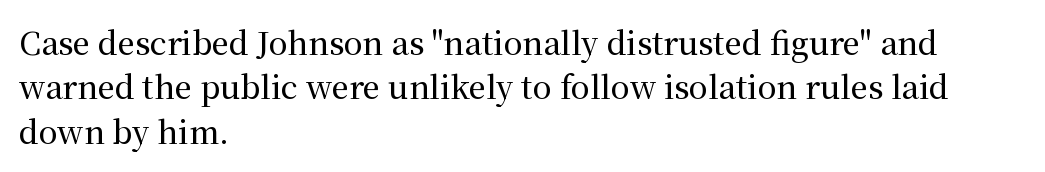
The area under the type is left untouched. This is serif lettering, the kind often seen in printed books. Nope, not italic — everything's standing straight. Character widths vary here, with narrow letters taking less room than wide ones. Leftover space on each line is placed entirely after the last word. Whoever set this chose a conventional vertical rhythm.
